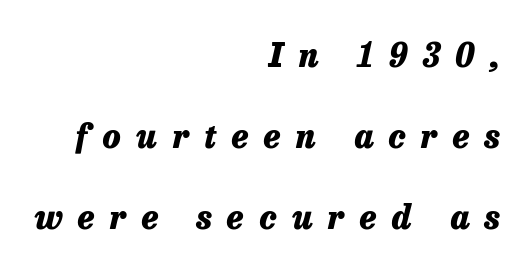
{"italic": "yes", "lean": "right", "slant_degrees": 13, "bold": "yes", "weight": "heavy", "width": "normal", "stroke_contrast": "low", "x_height": "medium", "monospaced": "no", "underline": "no", "align": "right", "line_spacing": "loose", "line_spacing_ratio": 2.46, "letter_spacing": "wide", "letter_spacing_em": 0.46, "glyph_px": 33}
